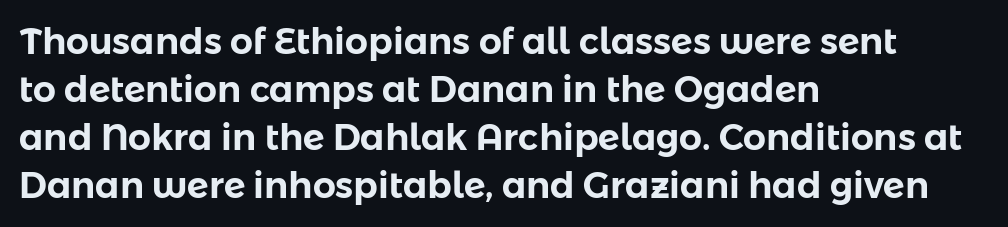
Just letters on the line, the space beneath them empty. This is roman type, the default non-slanted kind. Looks like regular typesetting: each glyph gets only the width it needs. Short note: letters normally spaced. This sample is left-justified, so line endings fall wherever the words run out. Vertical spacing — default.
